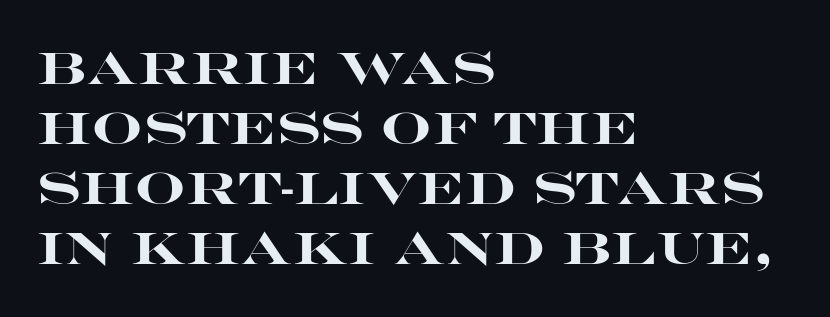
{"italic": "no", "bold": "yes", "weight": "heavy", "width": "wide", "stroke_contrast": "high", "x_height": "large", "monospaced": "no", "underline": "no", "align": "left", "line_spacing": "normal", "line_spacing_ratio": 1.33, "letter_spacing": "normal", "letter_spacing_em": 0.0, "glyph_px": 45}
